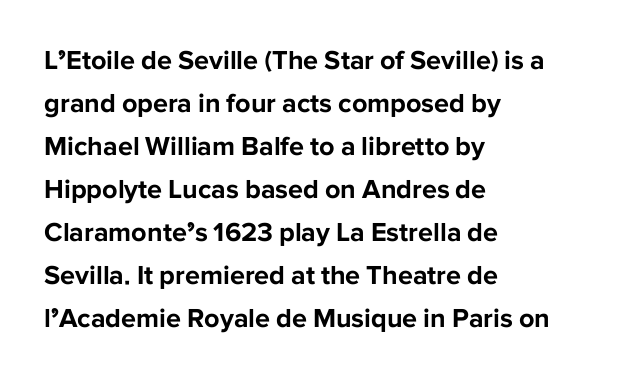
The image shows 27 px bold type, upright; set left-aligned, normal line spacing (1.59x), normal letter spacing, not underlined.
